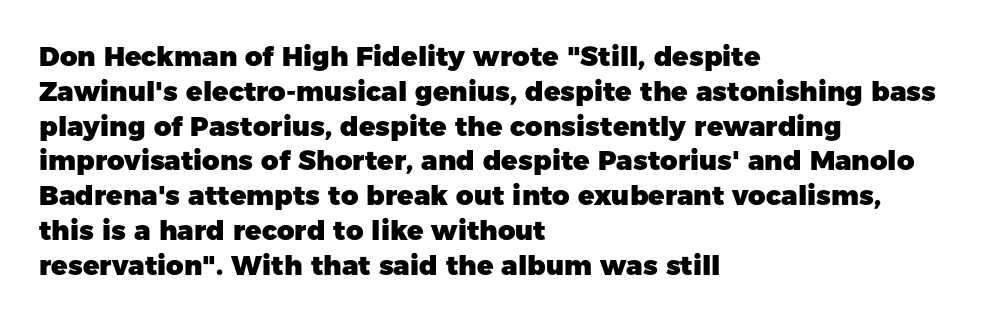
The image shows 27 px bold type, upright; set left-aligned, normal line spacing (1.29x), normal letter spacing, not underlined.
